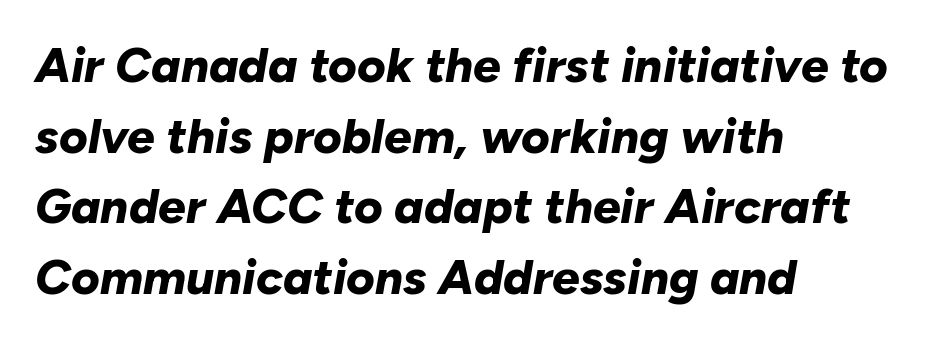
The image shows 49 px bold type, italic (leaning right); set left-aligned, normal line spacing (1.44x), normal letter spacing, not underlined; low stroke contrast and a medium x-height.
